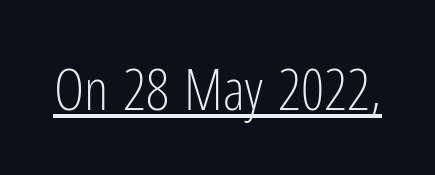
Q: Is the text bold? A: No.
Q: Is the text italic (slanted)? A: No, it is upright.
Q: Is the typeface a serif or a sans-serif typeface? A: Sans-serif.
Q: Is the text underlined? A: Yes.
Q: Is the spacing between letters normal or unusually wide? A: Normal.
Q: Width (condensed, normal, or wide)? A: Condensed.
Q: Stroke contrast? A: Low.
Q: x-height? A: Medium.
Q: Monospaced? A: No.
